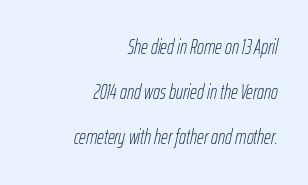
The image shows 21 px text type, italic (leaning right); set right-aligned, loose line spacing (2.15x), normal letter spacing, not underlined.
